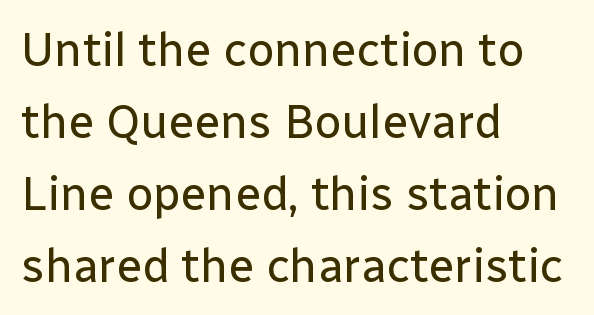
Q: Is the text bold? A: No.
Q: Is the text italic (slanted)? A: No, it is upright.
Q: Is the typeface a serif or a sans-serif typeface? A: Sans-serif.
Q: Is the text underlined? A: No.
Q: How is the paragraph aligned? A: Left-aligned.
Q: Is the spacing between letters normal or unusually wide? A: Normal.
Q: Is the spacing between lines tight, normal or loose? A: Normal.
Q: Width (condensed, normal, or wide)? A: Normal.
Q: Stroke contrast? A: Low.
Q: x-height? A: Medium.
Q: Monospaced? A: No.
